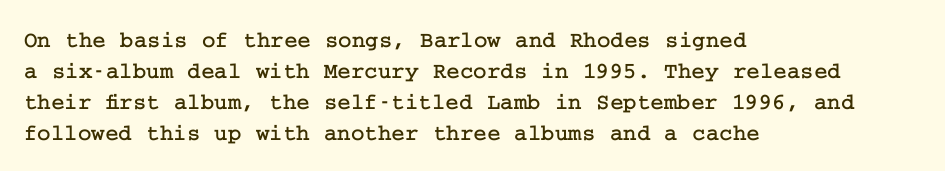
The image shows 23 px text type, upright; set left-aligned, normal line spacing (1.35x), normal letter spacing, not underlined.
